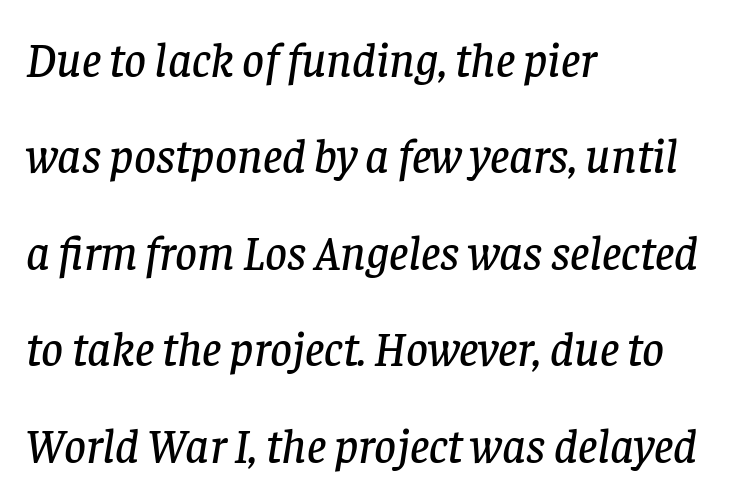
{"serif": "yes", "italic": "yes", "lean": "right", "slant_degrees": 8, "width": "normal", "stroke_contrast": "low", "x_height": "large", "monospaced": "no", "underline": "no", "align": "left", "line_spacing": "loose", "line_spacing_ratio": 2.01, "letter_spacing": "normal", "letter_spacing_em": 0.0, "glyph_px": 48}
